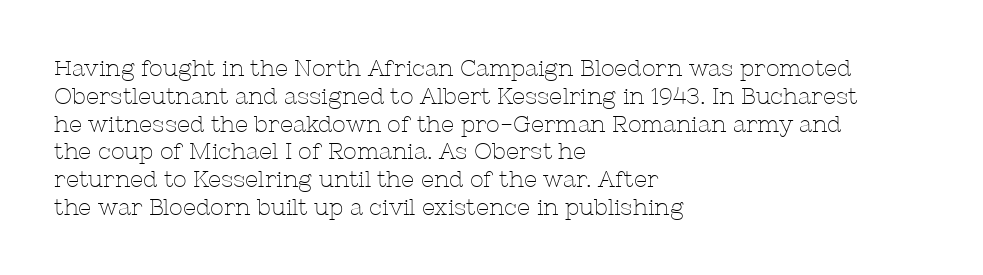
The image shows 23 px text type, upright; set left-aligned, line spacing 1.21x, normal letter spacing, not underlined.
